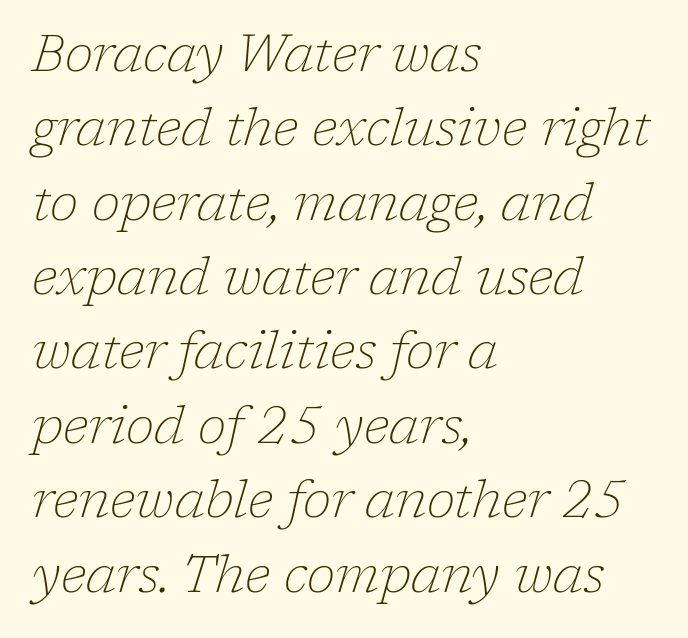
The image shows 52 px thin serif type, italic (leaning right); set left-aligned, normal line spacing (1.43x), normal letter spacing, not underlined; low stroke contrast and a medium x-height.
